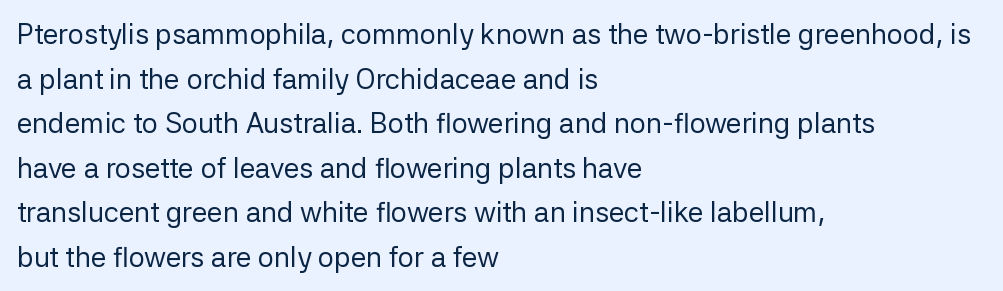
{"serif": "no", "italic": "no", "bold": "no", "weight": "regular", "width": "normal", "stroke_contrast": "low", "x_height": "medium", "monospaced": "no", "underline": "no", "align": "left", "line_spacing": "normal", "line_spacing_ratio": 1.59, "letter_spacing": "normal", "letter_spacing_em": 0.0, "glyph_px": 28}
